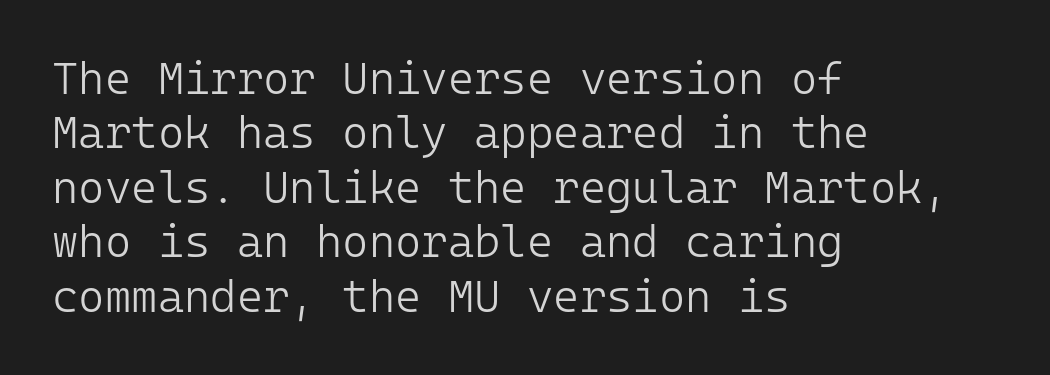
Q: Is the text bold? A: No.
Q: Is the text italic (slanted)? A: No, it is upright.
Q: Is the typeface a serif or a sans-serif typeface? A: Sans-serif.
Q: Is the text underlined? A: No.
Q: How is the paragraph aligned? A: Left-aligned.
Q: Is the spacing between letters normal or unusually wide? A: Normal.
Q: Width (condensed, normal, or wide)? A: Normal.
Q: Stroke contrast? A: Low.
Q: x-height? A: Medium.
Q: Monospaced? A: Yes.
